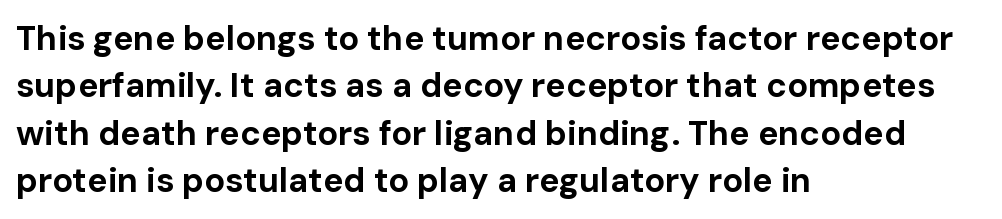
The lines are quadded left. Lines of text with bare space underneath. This rendering leaves character spacing at its baseline value. Ordinary non-slanted type is in use. I'd call this a sans setting — the letters go barefoot.
